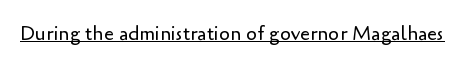
Between one letter and the next there's only the usual sliver of space. A roman cut, with each character standing at attention. The rendered words wear a rule along their underside. Heaviness? Minimal to ordinary, like unemphasized prose.
